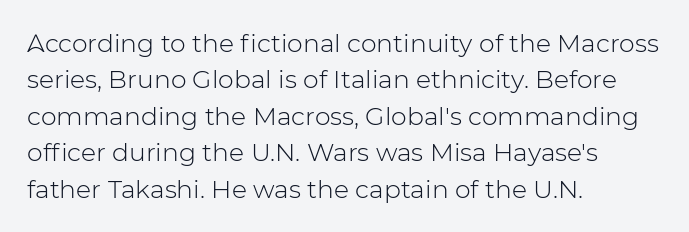
In terms of posture, this sample is upright. The passage shown has conventional tracking throughout. The zone under the glyphs is completely vacant. The lines are quadded left. These glyphs show unthickened strokes, regular width or finer. Rows of type keep a routine distance in the vertical direction.
